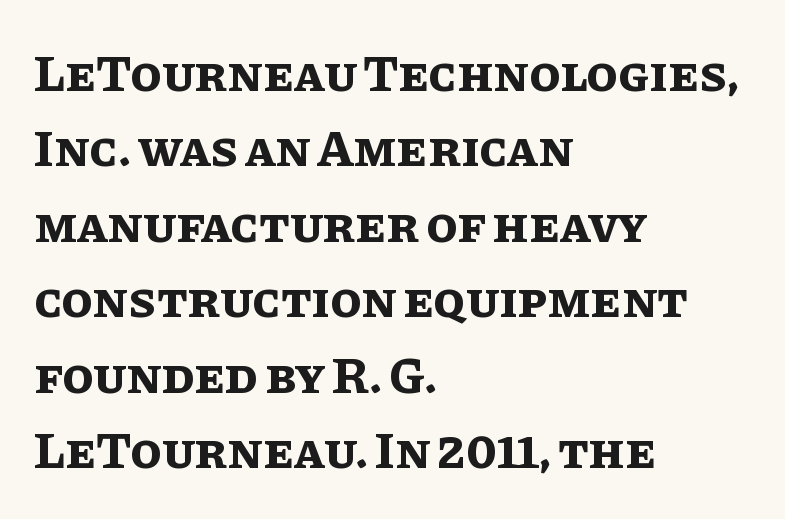
In terms of leading, this rendering sits right in the middle. Between one letter and the next there's only the usual sliver of space. The letters stand straight up with perfectly vertical stems. This sample has the flowing, uneven cadence of proportional lettering. The passage shown is not underscored anywhere.
